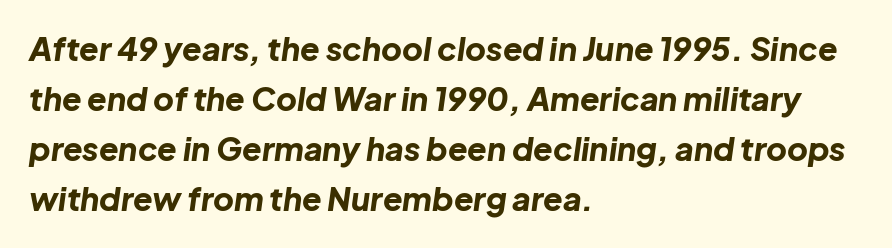
The image shows 32 px bold type, italic (leaning right); set left-aligned, normal line spacing (1.56x), normal letter spacing, not underlined; low stroke contrast and a medium x-height.
